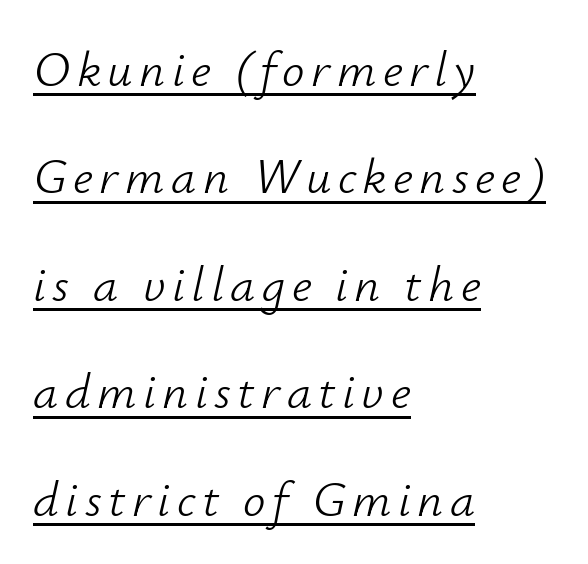
The image shows 50 px light type, italic (leaning right); set left-aligned, loose line spacing (2.15x), underlined; low stroke contrast and a small x-height.
